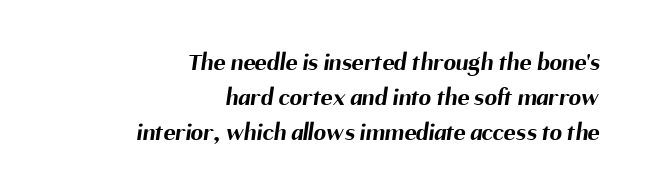
The image shows 25 px bold type; set right-aligned, normal line spacing (1.41x), normal letter spacing, not underlined.
